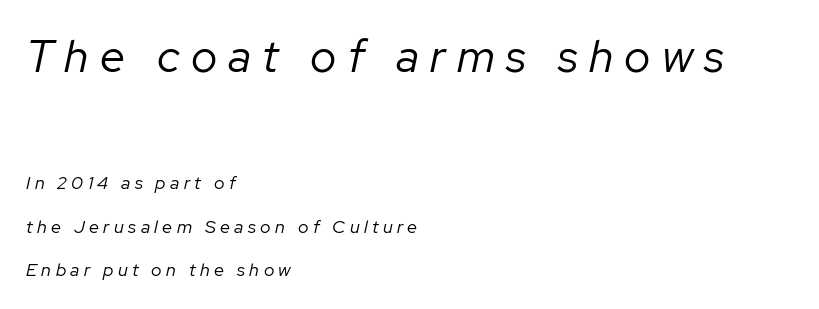
{"italic": "yes", "lean": "right", "slant_degrees": 12, "bold": "no", "weight": "regular", "width": "normal", "stroke_contrast": "low", "x_height": "medium", "monospaced": "no", "underline": "no", "align": "left", "line_spacing": "loose", "line_spacing_ratio": 2.41, "letter_spacing": "wide", "letter_spacing_em": 0.25, "larger_block": "first", "size_ratio": 2.5, "glyph_px": 45}
